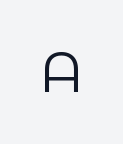
Q: Is the text bold? A: No.
Q: Is the text italic (slanted)? A: No, it is upright.
Q: Is the typeface a serif or a sans-serif typeface? A: Sans-serif.
Q: Is the text underlined? A: No.
Q: Is the spacing between letters normal or unusually wide? A: Unusually wide.
Q: Width (condensed, normal, or wide)? A: Normal.
Q: Stroke contrast? A: Low.
Q: x-height? A: Medium.
Q: Monospaced? A: No.
